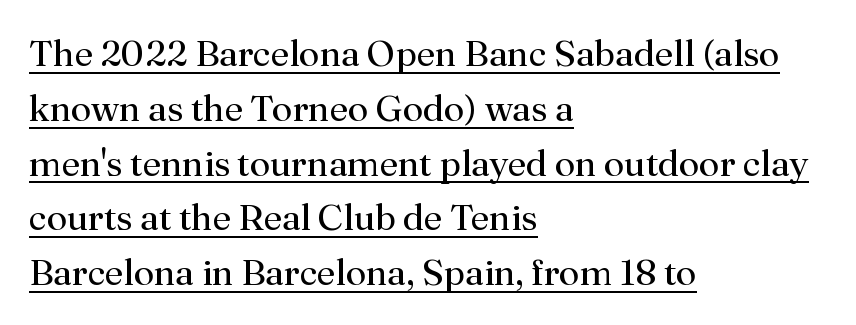
Q: Is the text bold? A: No.
Q: Is the text italic (slanted)? A: No, it is upright.
Q: Is the typeface a serif or a sans-serif typeface? A: Serif.
Q: Is the text underlined? A: Yes.
Q: How is the paragraph aligned? A: Left-aligned.
Q: Is the spacing between letters normal or unusually wide? A: Normal.
Q: Is the spacing between lines tight, normal or loose? A: Normal.
Q: Width (condensed, normal, or wide)? A: Normal.
Q: Stroke contrast? A: Medium.
Q: x-height? A: Small.
Q: Monospaced? A: No.
